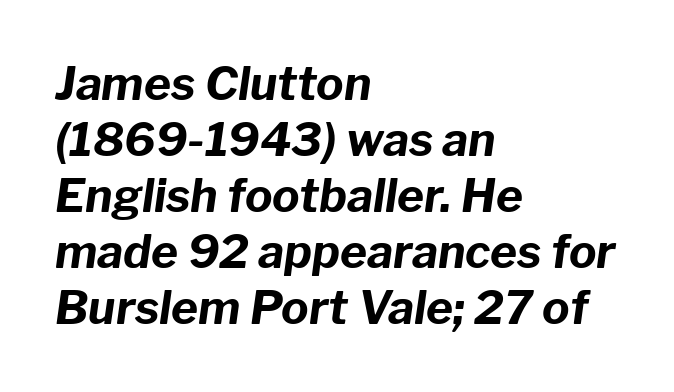
The image shows 46 px bold type, italic (leaning right); set left-aligned, line spacing 1.22x, normal letter spacing, not underlined; low stroke contrast and a medium x-height.
